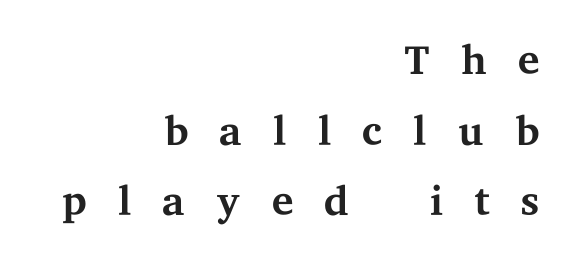
Q: Is the text bold? A: No.
Q: Is the text italic (slanted)? A: No, it is upright.
Q: Is the typeface a serif or a sans-serif typeface? A: Serif.
Q: Is the text underlined? A: No.
Q: How is the paragraph aligned? A: Right-aligned.
Q: Is the spacing between letters normal or unusually wide? A: Unusually wide.
Q: Is the spacing between lines tight, normal or loose? A: Tight.
Q: Width (condensed, normal, or wide)? A: Wide.
Q: Stroke contrast? A: Medium.
Q: x-height? A: Medium.
Q: Monospaced? A: No.
